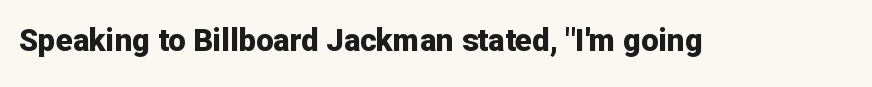
You could call the tracking neutral — neither tight nor loose. Stroke terminals: plain, sans-serif. The passage shown is typed in a proportional face where columns would drift. Italic: no, the glyphs are upright roman. Heft: maximum for text — a bold.
